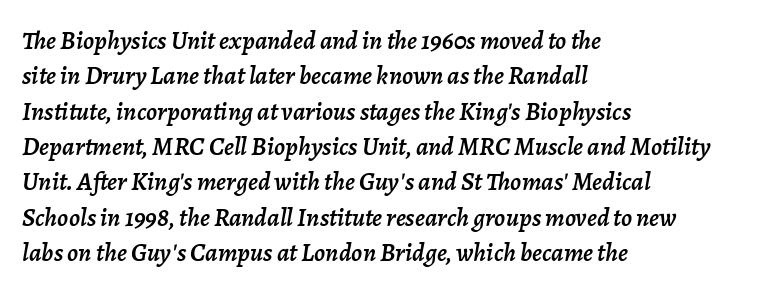
{"italic": "yes", "lean": "right", "slant_degrees": 7, "underline": "no", "align": "left", "line_spacing": "normal", "line_spacing_ratio": 1.36, "letter_spacing": "normal", "letter_spacing_em": 0.0, "glyph_px": 26}
